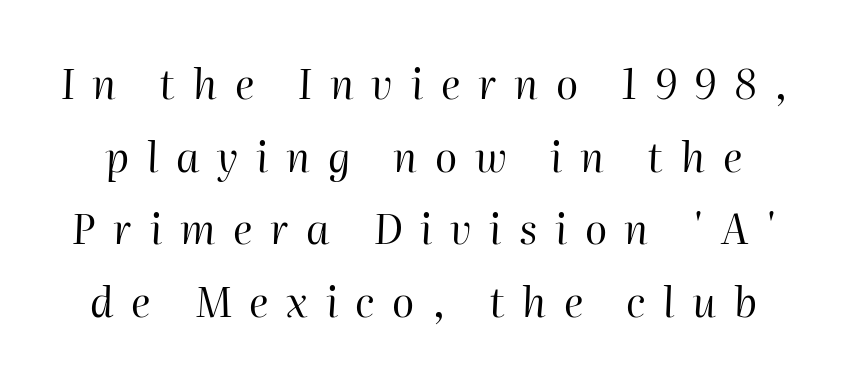
{"italic": "yes", "lean": "right", "slant_degrees": 2, "bold": "no", "weight": "regular", "width": "normal", "stroke_contrast": "high", "x_height": "medium", "monospaced": "no", "underline": "no", "line_spacing_ratio": 1.77, "letter_spacing": "wide", "letter_spacing_em": 0.43, "glyph_px": 41}
